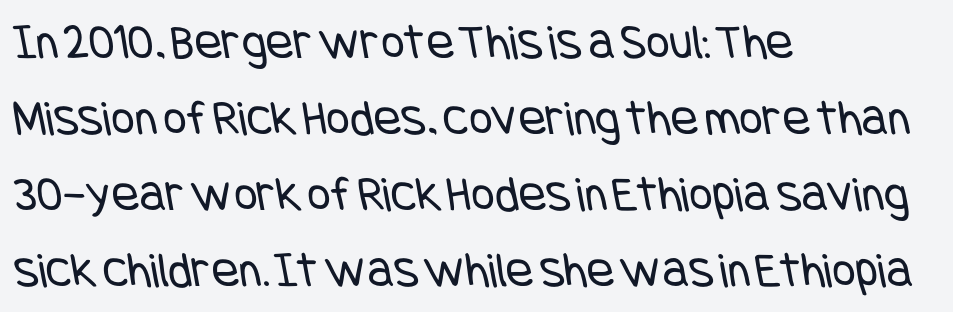
Q: Is the text bold? A: No.
Q: Is the typeface a serif or a sans-serif typeface? A: Sans-serif.
Q: Is the text underlined? A: No.
Q: How is the paragraph aligned? A: Left-aligned.
Q: Is the spacing between letters normal or unusually wide? A: Normal.
Q: Is the spacing between lines tight, normal or loose? A: Normal.
Q: Width (condensed, normal, or wide)? A: Condensed.
Q: Stroke contrast? A: Low.
Q: x-height? A: Large.
